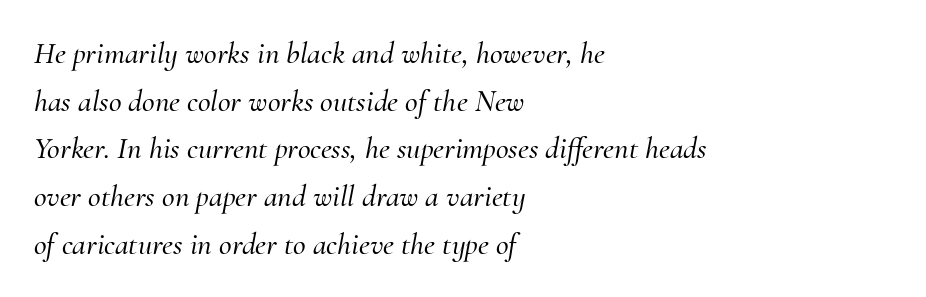
{"serif": "yes", "italic": "yes", "lean": "right", "slant_degrees": 10, "width": "normal", "stroke_contrast": "medium", "x_height": "small", "monospaced": "no", "underline": "no", "align": "left", "line_spacing": "normal", "line_spacing_ratio": 1.54, "letter_spacing": "normal", "letter_spacing_em": 0.0, "glyph_px": 31}
